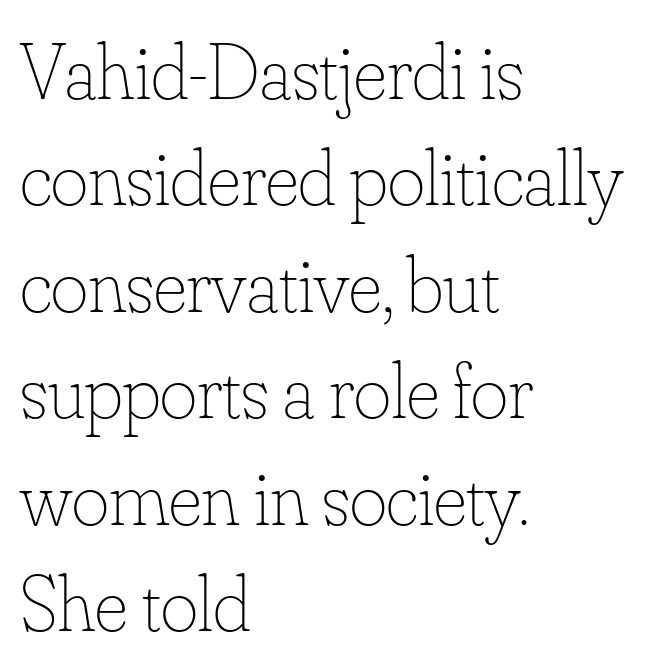
The image shows 80 px thin type, upright; set left-aligned, normal line spacing (1.33x), normal letter spacing, not underlined; low stroke contrast and a small x-height.
